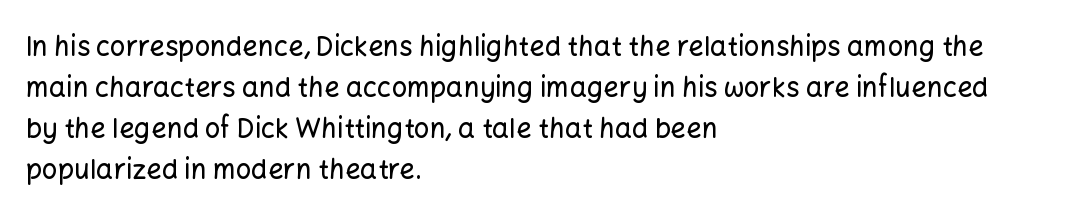
Q: Is the text italic (slanted)? A: No, it is upright.
Q: Is the text underlined? A: No.
Q: How is the paragraph aligned? A: Left-aligned.
Q: Is the spacing between letters normal or unusually wide? A: Normal.
Q: Is the spacing between lines tight, normal or loose? A: Normal.
